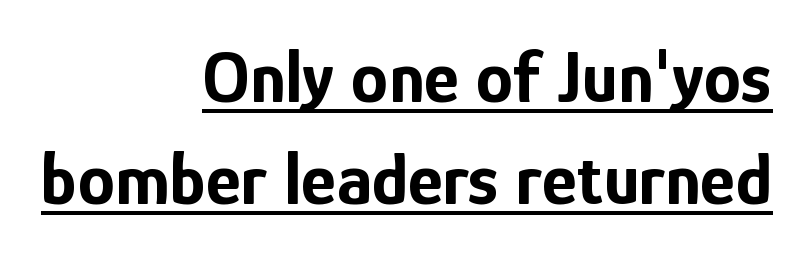
No italicization has been applied; the sample stays upright. Where is the straight margin? On the right. The face used here is rendered with its standard letterfit. What kind of face is this? One without serifs — a sans. These lines are rendered in a variable-pitch font. Each line of the rendering has a horizontal stroke beneath the glyphs.
